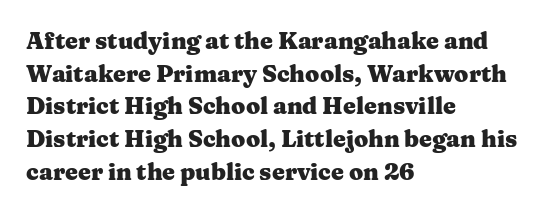
{"italic": "no", "bold": "yes", "underline": "no", "align": "left", "line_spacing": "normal", "line_spacing_ratio": 1.42, "letter_spacing": "normal", "letter_spacing_em": 0.0, "glyph_px": 23}
